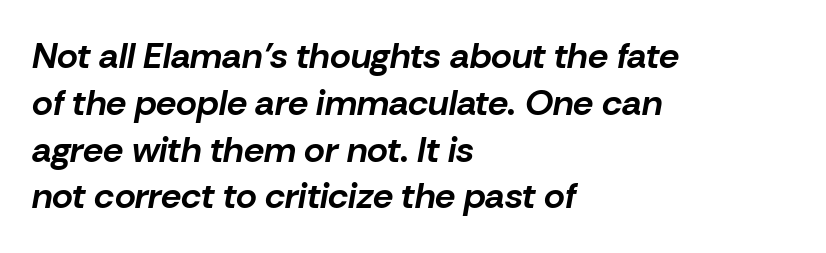
An italicized treatment has been applied to the whole sample. Is the block centered? No — it sits flush against the left margin. Quick note: underline off. The rows are spaced the way most documents space them. Here the designer chose a conventional face with non-uniform glyph widths. Every letter is thick-stroked: bold, no question.
